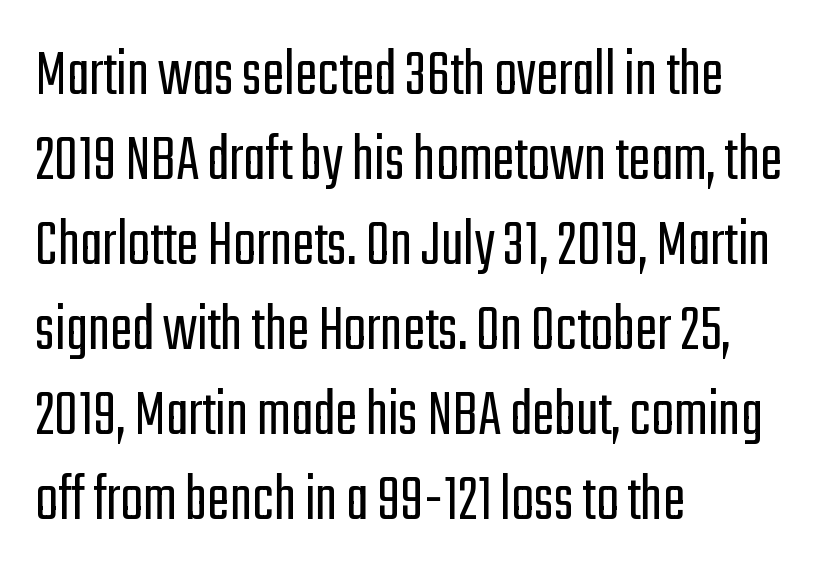
The image shows 67 px light, condensed sans-serif type, upright; set left-aligned, normal line spacing (1.27x), normal letter spacing, not underlined; low stroke contrast and a medium x-height.
